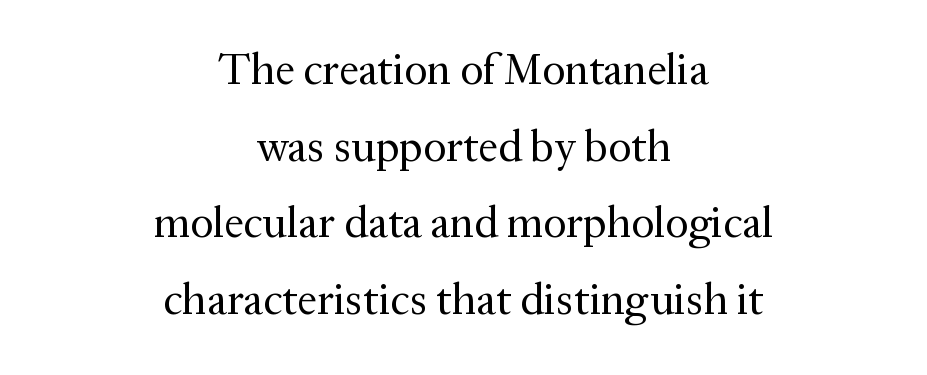
{"serif": "yes", "italic": "no", "bold": "no", "weight": "regular", "width": "normal", "stroke_contrast": "medium", "x_height": "medium", "monospaced": "no", "underline": "no", "align": "center", "line_spacing_ratio": 1.74, "letter_spacing": "normal", "letter_spacing_em": 0.0, "glyph_px": 44}
